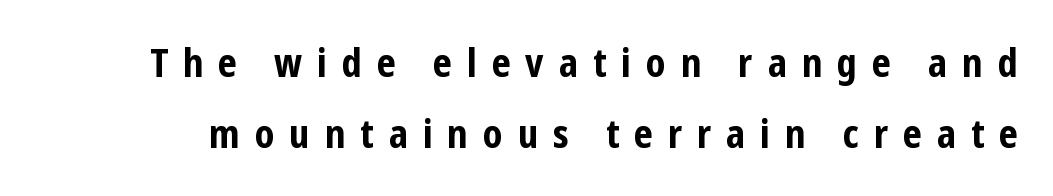
{"serif": "no", "italic": "no", "bold": "yes", "weight": "bold", "width": "condensed", "stroke_contrast": "low", "x_height": "medium", "monospaced": "no", "underline": "no", "line_spacing_ratio": 1.83, "letter_spacing": "wide", "letter_spacing_em": 0.38, "glyph_px": 39}
